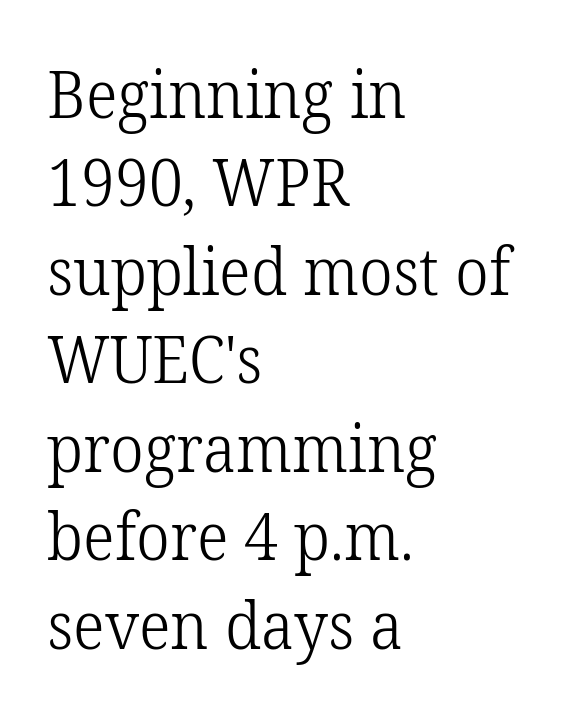
The image shows 66 px light serif type, upright; set left-aligned, normal line spacing (1.34x), normal letter spacing, not underlined; low stroke contrast and a medium x-height.
